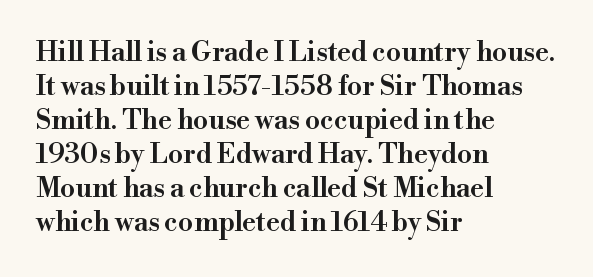
The type sits square on the baseline with zero lean. A clean baseline with only descenders dipping below it. This sample is left-justified, so line endings fall wherever the words run out. Characters follow at the spacing the type designer built in. The font is running at a semibold setting, under full bold. This block has exactly the height ordinary leading produces.
